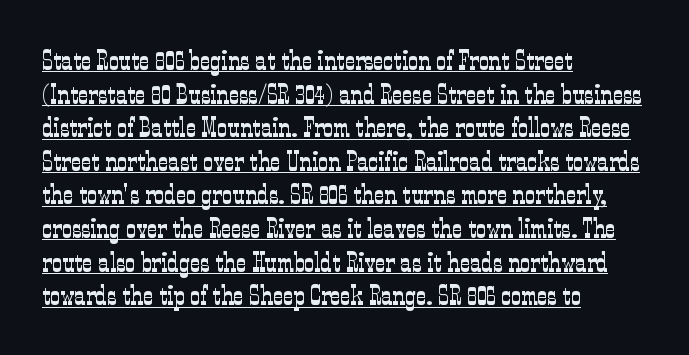
The image shows 28 px light, condensed serif type, upright; set left-aligned, line spacing 1.2x, normal letter spacing, underlined; low stroke contrast and a medium x-height.
